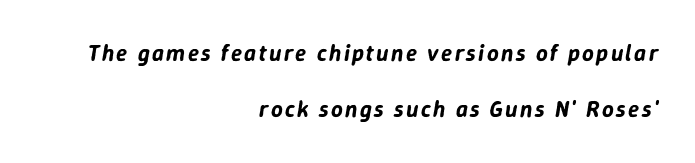
One glance says open: line gaps are wider than usual. All the whitespace from short lines collects on the left. Notice how the stems are inclined rather than vertical — that's the hallmark of italics. Underlining? Definitely not there.
